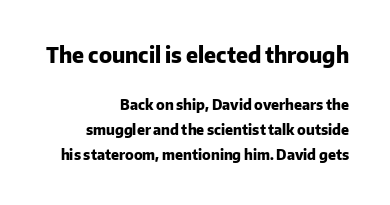
{"italic": "no", "bold": "yes", "underline": "no", "align": "right", "line_spacing_ratio": 1.77, "letter_spacing": "normal", "letter_spacing_em": 0.0, "larger_block": "first", "size_ratio": 1.5, "glyph_px": 21}
